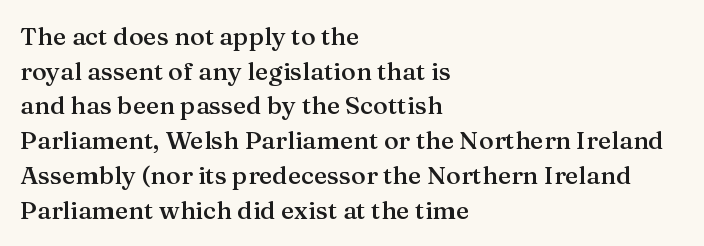
Q: Is the text bold? A: Semi-bold.
Q: Is the text italic (slanted)? A: No, it is upright.
Q: Is the text underlined? A: No.
Q: How is the paragraph aligned? A: Left-aligned.
Q: Is the spacing between letters normal or unusually wide? A: Normal.
Q: Is the spacing between lines tight, normal or loose? A: Normal.
